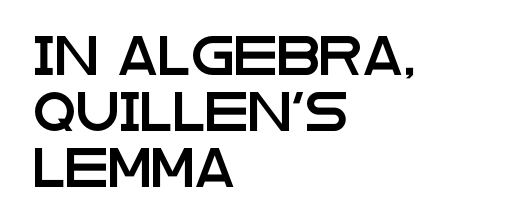
Notice how the stems are strictly vertical — no italics here. In CSS terms this would be text-align: left. A typesetter would call this leading conventional body-copy spacing. Varying glyph widths throughout — classic text-font behaviour. Does extra space separate the letters? No, they use regular spacing. This rendering employs a face without finishing strokes, i.e., a sans-serif.
